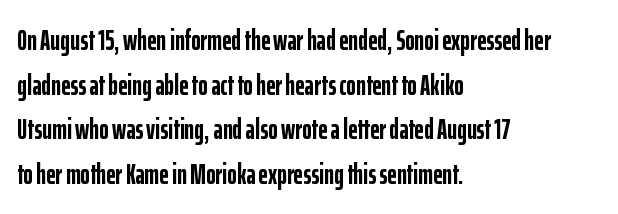
The gap between lines stays unmarked. Observe the absence of serifs on each vertical stroke in this sample. Reading down the column, the eye jumps a familiar distance to each next line. When letters stand straight like this, we call the style roman or upright.
